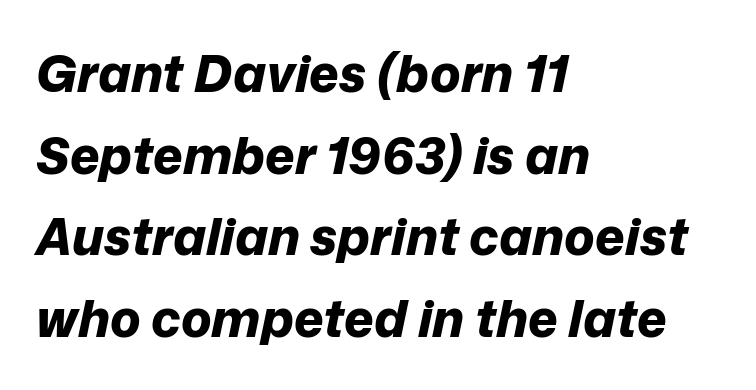
The image shows 51 px bold type, italic (leaning right); set left-aligned, normal line spacing (1.6x), normal letter spacing, not underlined; low stroke contrast and a medium x-height.
